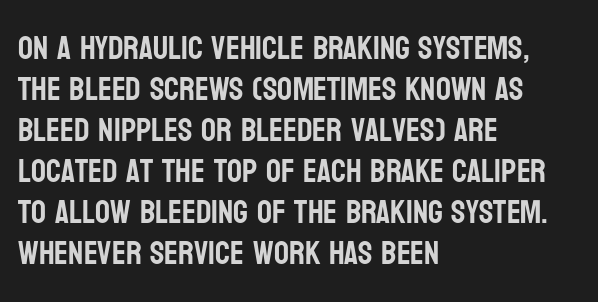
{"serif": "no", "italic": "no", "width": "condensed", "stroke_contrast": "low", "x_height": "large", "monospaced": "no", "underline": "no", "align": "left", "line_spacing_ratio": 1.24, "letter_spacing": "normal", "letter_spacing_em": 0.0, "glyph_px": 33}
